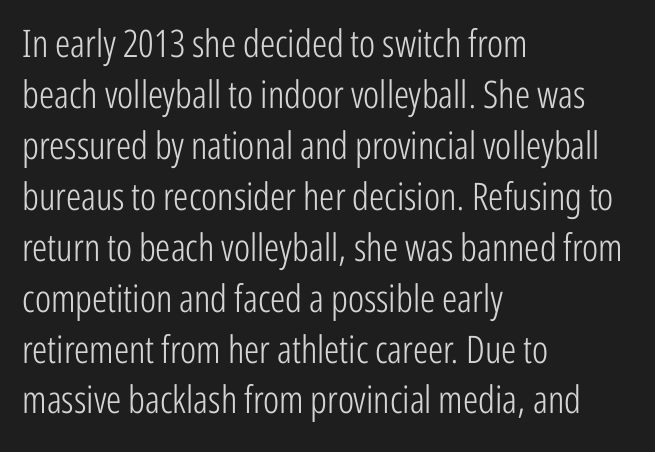
The image shows 38 px light, condensed sans-serif type, upright; set left-aligned, normal line spacing (1.34x), normal letter spacing, not underlined; low stroke contrast and a medium x-height.
